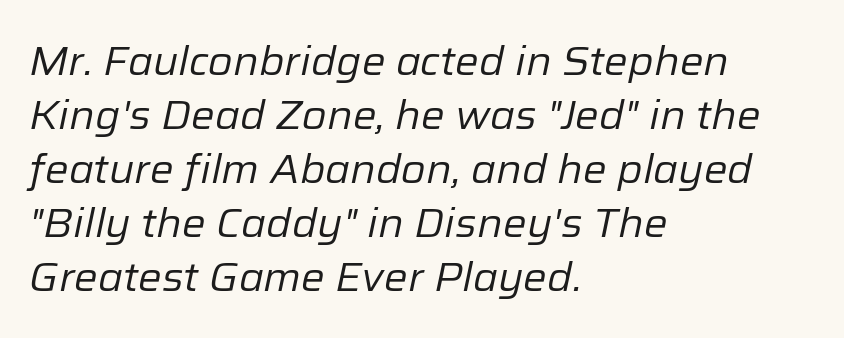
The image shows 40 px regular-weight type, italic (leaning right); set left-aligned, normal line spacing (1.35x), normal letter spacing, not underlined; low stroke contrast and a medium x-height.
